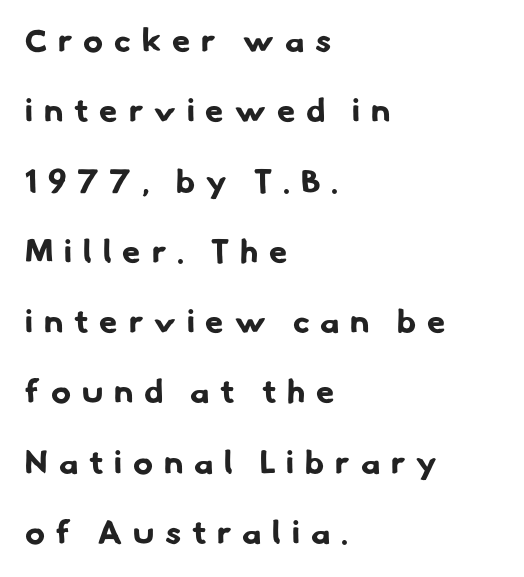
The image shows 33 px bold sans-serif type; set left-aligned, loose line spacing (2.13x), unusually wide letter spacing (+0.33 em), not underlined; low stroke contrast and a small x-height.
